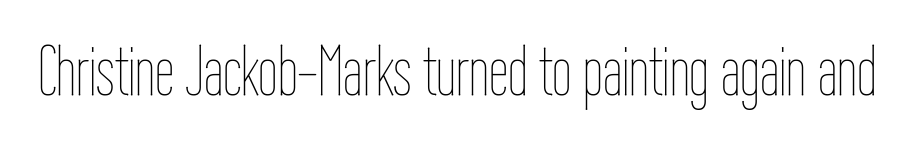
Here the designer chose a conventional face with non-uniform glyph widths. Descenders hang freely into open space. When letters stand straight like this, we call the style roman or upright. Students, note that the glyphs here touch the page at normal intervals. Vertical stems look standard width or narrower in stroke.
